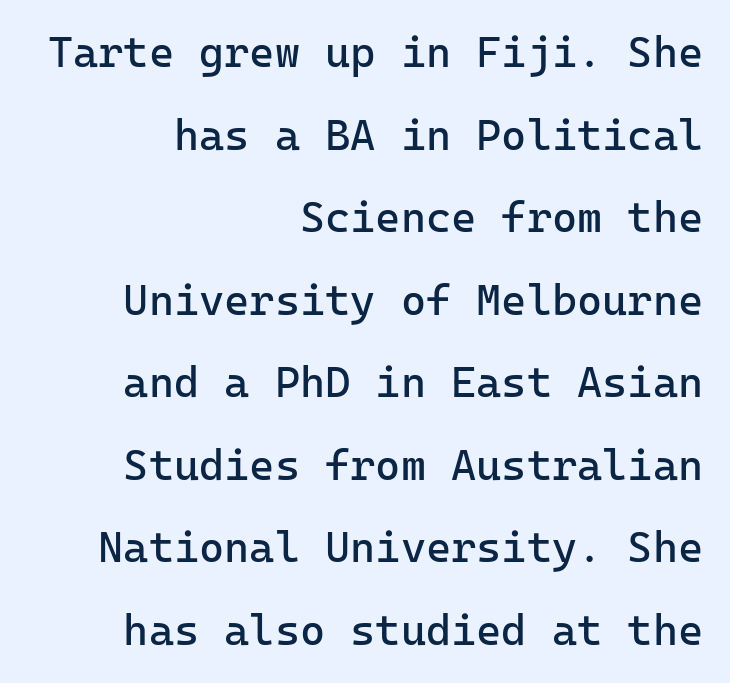
Where is the straight margin? On the right. These lines are rendered in a fixed-pitch font. How would I describe the line gaps? Wide and relaxed. Font category for this specimen: sans-serif.
